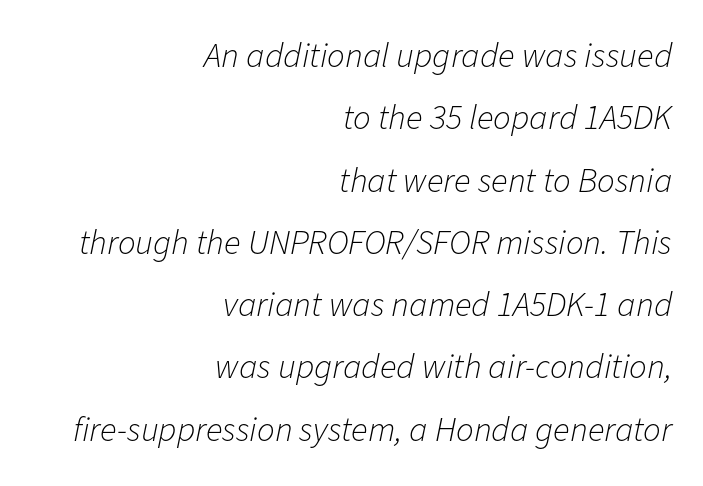
Q: Is the text bold? A: No.
Q: Is the text italic (slanted)? A: Yes, it leans right by about 11 degrees.
Q: Is the text underlined? A: No.
Q: How is the paragraph aligned? A: Right-aligned.
Q: Is the spacing between letters normal or unusually wide? A: Normal.
Q: Width (condensed, normal, or wide)? A: Normal.
Q: Stroke contrast? A: Low.
Q: x-height? A: Medium.
Q: Monospaced? A: No.
